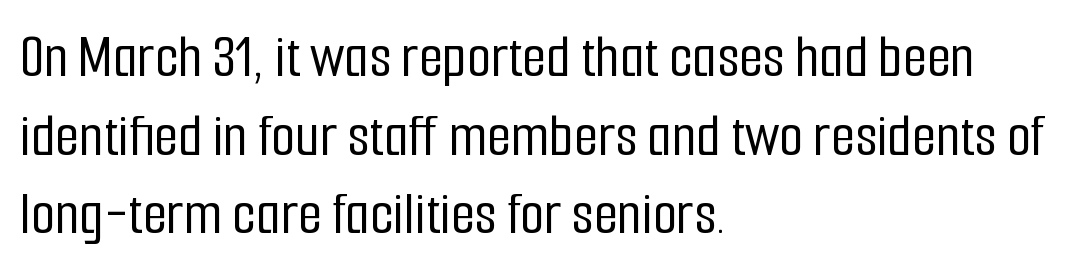
Caption: standard tracking, unaltered. You could not count columns in this text — the font is proportionally spaced. The paragraph has a hard left edge and a soft right edge. Each new line begins a customary step beneath the previous one. A roman cut, with each character standing at attention.
